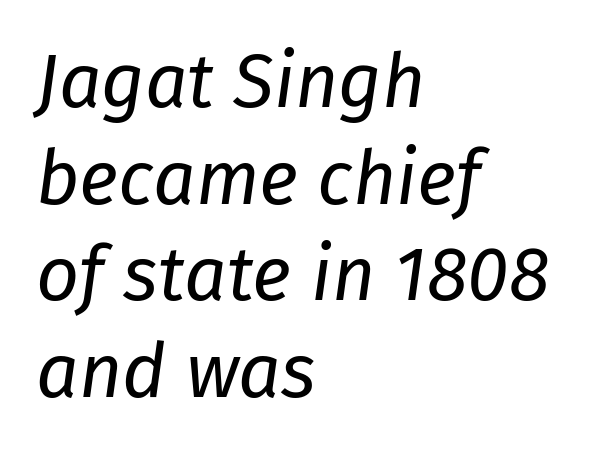
{"italic": "yes", "lean": "right", "slant_degrees": 8, "bold": "no", "weight": "regular", "width": "normal", "stroke_contrast": "low", "x_height": "medium", "monospaced": "no", "underline": "no", "align": "left", "line_spacing": "normal", "line_spacing_ratio": 1.29, "letter_spacing": "normal", "letter_spacing_em": 0.0, "glyph_px": 75}
